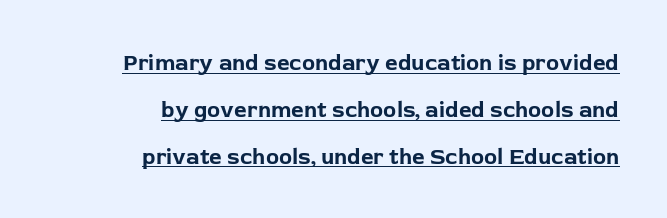
{"italic": "no", "bold": "yes", "underline": "yes", "align": "right", "line_spacing": "loose", "line_spacing_ratio": 2.13, "letter_spacing": "normal", "letter_spacing_em": 0.0, "glyph_px": 22}
